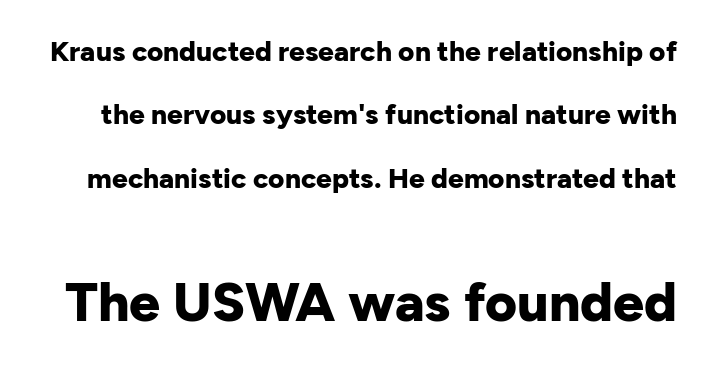
Compare the two chunks: the lower has the greater cap height. Stroke thickness is high; the sample reads as a true bold. Character widths vary here, with narrow letters taking less room than wide ones. Words appear dense and cohesive because spacing is normal.
